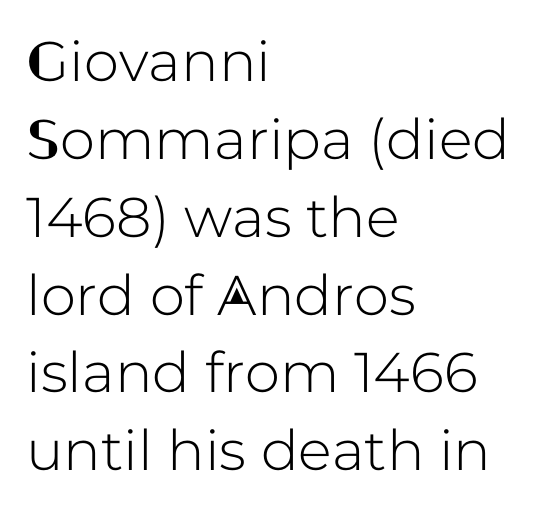
Q: Is the text italic (slanted)? A: No, it is upright.
Q: Is the typeface a serif or a sans-serif typeface? A: Sans-serif.
Q: Is the text underlined? A: No.
Q: How is the paragraph aligned? A: Left-aligned.
Q: Is the spacing between letters normal or unusually wide? A: Normal.
Q: Is the spacing between lines tight, normal or loose? A: Normal.
Q: Width (condensed, normal, or wide)? A: Normal.
Q: Stroke contrast? A: Low.
Q: x-height? A: Medium.
Q: Monospaced? A: No.
